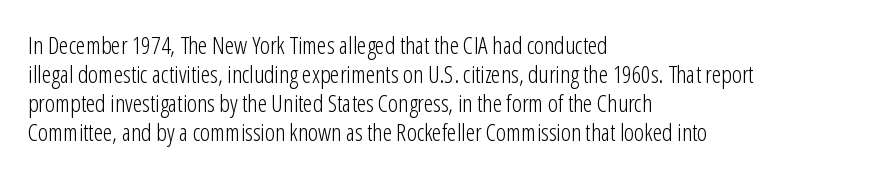
{"italic": "no", "bold": "no", "underline": "no", "align": "left", "line_spacing_ratio": 1.21, "letter_spacing": "normal", "letter_spacing_em": 0.0, "glyph_px": 24}
